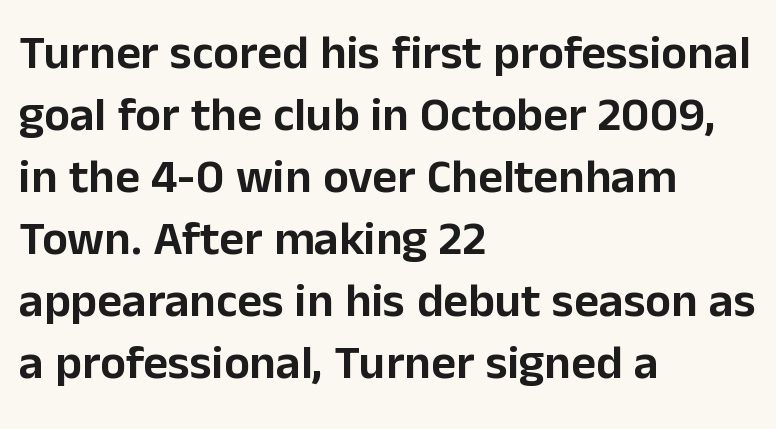
Q: Is the text italic (slanted)? A: No, it is upright.
Q: Is the typeface a serif or a sans-serif typeface? A: Sans-serif.
Q: Is the text underlined? A: No.
Q: How is the paragraph aligned? A: Left-aligned.
Q: Is the spacing between letters normal or unusually wide? A: Normal.
Q: Is the spacing between lines tight, normal or loose? A: Normal.
Q: Width (condensed, normal, or wide)? A: Normal.
Q: Stroke contrast? A: Low.
Q: x-height? A: Medium.
Q: Monospaced? A: No.
